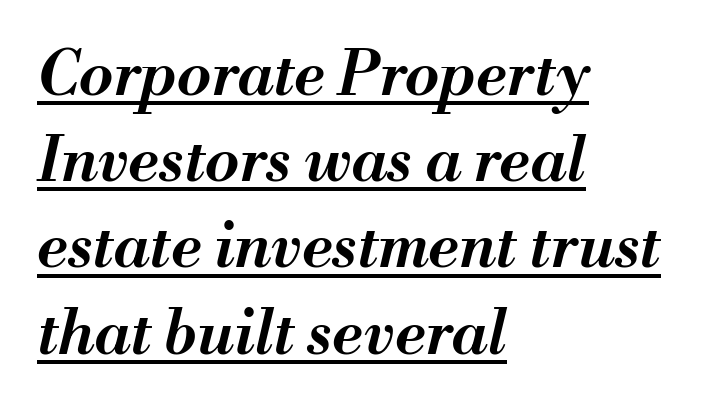
Q: Is the text bold? A: Semi-bold.
Q: Is the text italic (slanted)? A: Yes, it leans right by about 13 degrees.
Q: Is the text underlined? A: Yes.
Q: How is the paragraph aligned? A: Left-aligned.
Q: Is the spacing between letters normal or unusually wide? A: Normal.
Q: Is the spacing between lines tight, normal or loose? A: Normal.
Q: Width (condensed, normal, or wide)? A: Normal.
Q: Stroke contrast? A: Medium.
Q: x-height? A: Small.
Q: Monospaced? A: No.
